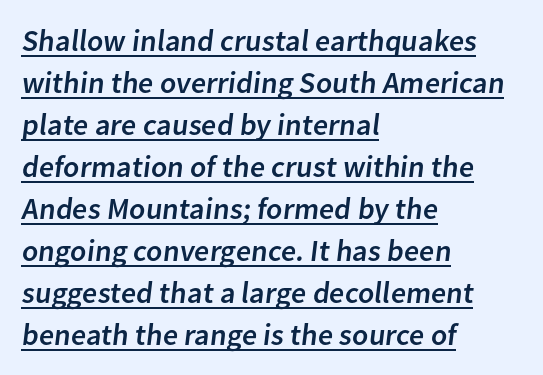
What decoration does the sample have? An underline. Nothing sits at the stroke ends, so this counts as sans-serif. In terms of letterspacing, this is plain default setting. The face used here is proportionally spaced, like ordinary book or web type.
